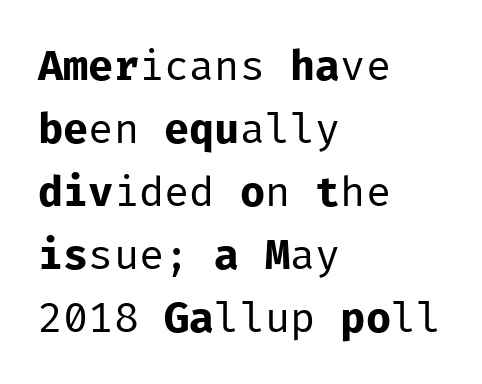
The passage shown is typed in a monospace face where columns stay perfectly aligned. This rendering employs a face without finishing strokes, i.e., a sans-serif. Tall strokes in this sample are plumb rather than angled. Horizontal alignment here is leftward, the default for most running prose. The letterforms sit shoulder to shoulder at normal distance.
